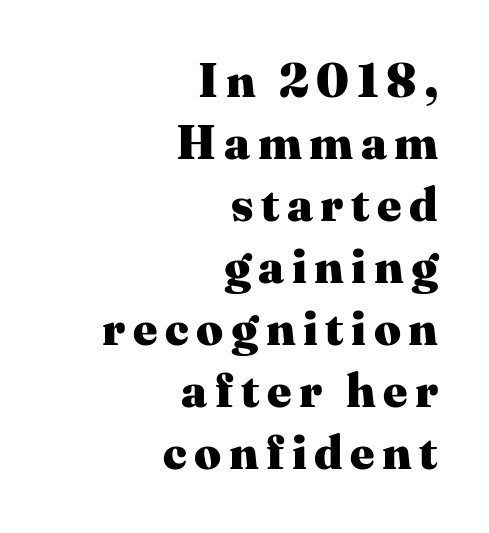
The face used here is proportionally spaced, like ordinary book or web type. The face used here has the dense, thick strokes of a bold. In terms of posture, this sample is upright. One glance says typical: line gaps are just what's usual. The foot of each line stays bare and open. The rendering shows small feet on the letterforms — a serif design.
